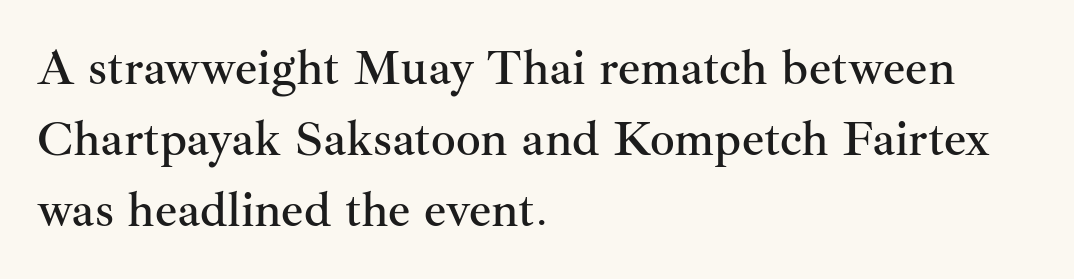
Q: Is the text italic (slanted)? A: No, it is upright.
Q: Is the typeface a serif or a sans-serif typeface? A: Serif.
Q: Is the text underlined? A: No.
Q: How is the paragraph aligned? A: Left-aligned.
Q: Is the spacing between letters normal or unusually wide? A: Normal.
Q: Is the spacing between lines tight, normal or loose? A: Normal.
Q: Width (condensed, normal, or wide)? A: Normal.
Q: Stroke contrast? A: Medium.
Q: x-height? A: Small.
Q: Monospaced? A: No.
